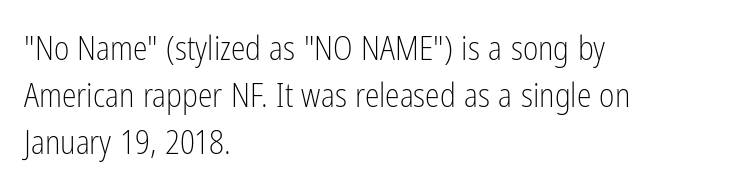
The image shows 33 px light, condensed sans-serif type, upright; set left-aligned, normal line spacing (1.42x), normal letter spacing, not underlined; low stroke contrast and a medium x-height.
